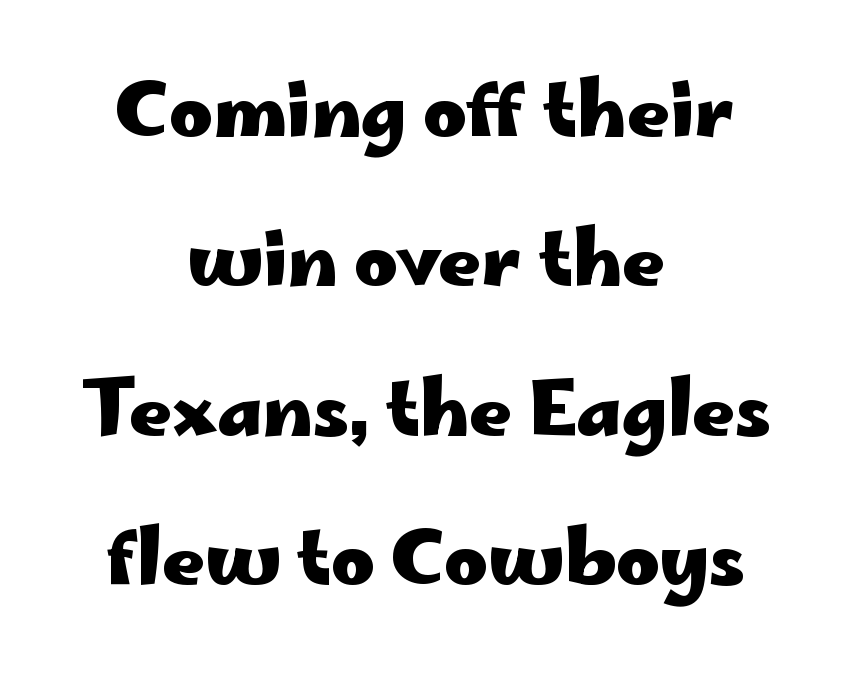
{"serif": "no", "italic": "no", "bold": "yes", "weight": "heavy", "width": "wide", "stroke_contrast": "low", "x_height": "small", "monospaced": "no", "underline": "no", "align": "center", "line_spacing": "loose", "line_spacing_ratio": 2.02, "letter_spacing": "normal", "letter_spacing_em": 0.0, "glyph_px": 74}
